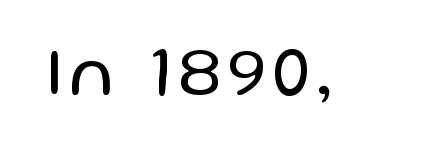
The image shows 72 px regular-weight sans-serif type, upright; set not underlined; low stroke contrast and a medium x-height.
